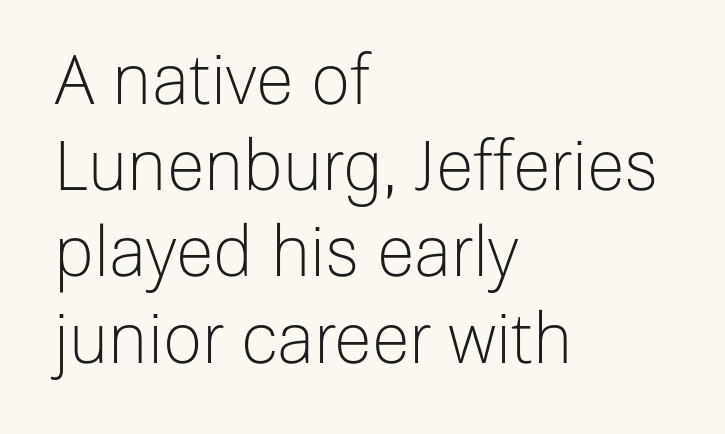
Q: Is the text bold? A: No.
Q: Is the text italic (slanted)? A: No, it is upright.
Q: Is the typeface a serif or a sans-serif typeface? A: Sans-serif.
Q: Is the text underlined? A: No.
Q: How is the paragraph aligned? A: Left-aligned.
Q: Is the spacing between letters normal or unusually wide? A: Normal.
Q: Is the spacing between lines tight, normal or loose? A: Normal.
Q: Width (condensed, normal, or wide)? A: Normal.
Q: Stroke contrast? A: Low.
Q: x-height? A: Medium.
Q: Monospaced? A: No.
